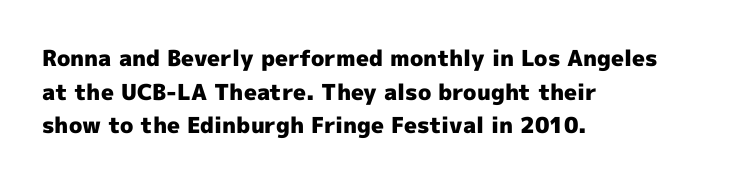
{"italic": "no", "bold": "yes", "underline": "no", "align": "left", "line_spacing": "normal", "line_spacing_ratio": 1.53, "letter_spacing": "normal", "letter_spacing_em": 0.0, "glyph_px": 22}
